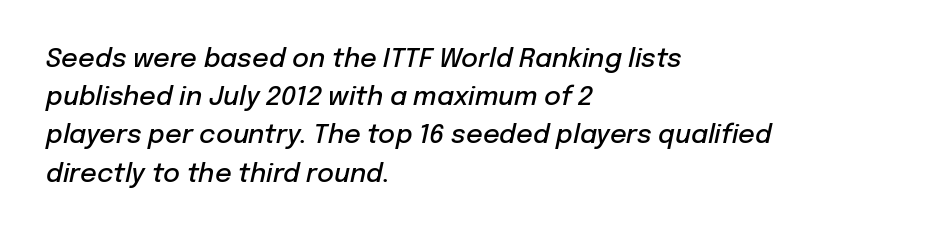
It's the slanting kind of type. Each row of text sits above clean, open space. Leftover space on each line is placed entirely after the last word. Spacing between characters is what you'd get straight out of the box. Successive baselines arrive at the customary interval. Is the type bold? Partly — it's a semibold, heavier than regular but not fully bold.
